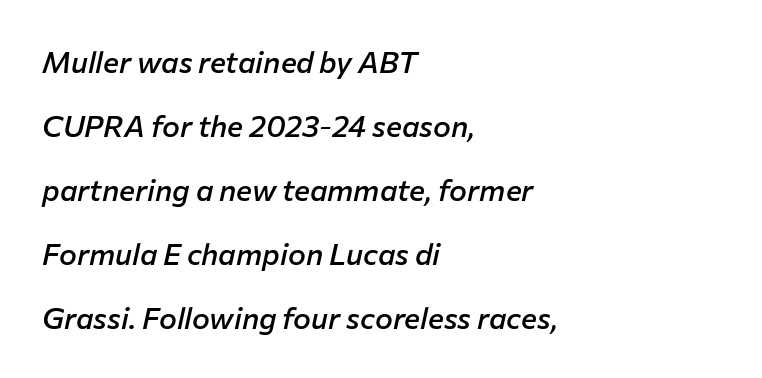
{"italic": "yes", "lean": "right", "slant_degrees": 12, "bold": "semi", "weight": "semibold", "width": "normal", "stroke_contrast": "low", "x_height": "medium", "monospaced": "no", "underline": "no", "align": "left", "line_spacing": "loose", "line_spacing_ratio": 2.13, "letter_spacing": "normal", "letter_spacing_em": 0.0, "glyph_px": 30}
